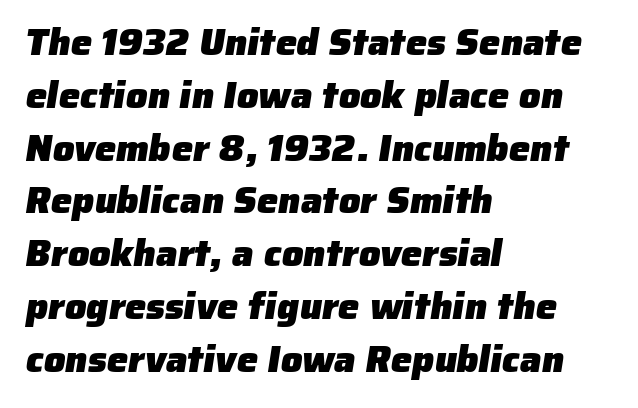
Successive baselines arrive at the customary interval. No word sits above an underline. Stroke terminals: plain, sans-serif. Do the characters align in a grid? No, the font is proportional. Horizontal alignment here is leftward, the default for most running prose.
